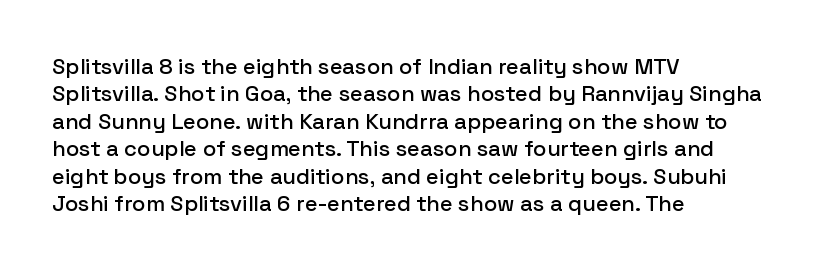
Letter spacing: default. Words float on clear page, feet unadorned. Every stem runs plumb, perpendicular to the baseline. Is there much room between lines? A standard amount, neither cramped nor airy. Reading down the block, your eye returns to a fixed left position each line.
